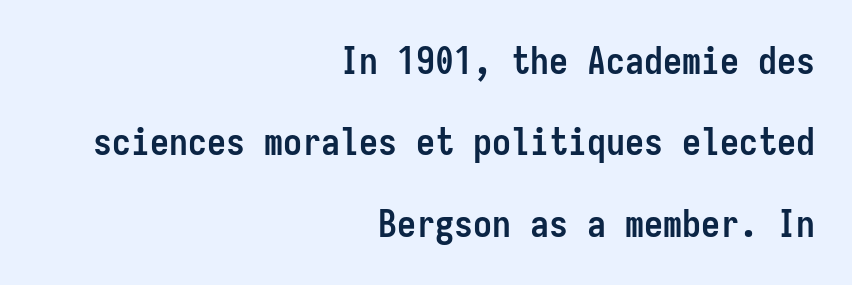
Q: Is the text bold? A: Yes.
Q: Is the text italic (slanted)? A: No, it is upright.
Q: Is the typeface a serif or a sans-serif typeface? A: Sans-serif.
Q: Is the text underlined? A: No.
Q: How is the paragraph aligned? A: Right-aligned.
Q: Is the spacing between letters normal or unusually wide? A: Normal.
Q: Is the spacing between lines tight, normal or loose? A: Loose.
Q: Width (condensed, normal, or wide)? A: Condensed.
Q: Stroke contrast? A: Low.
Q: x-height? A: Medium.
Q: Monospaced? A: Yes.
